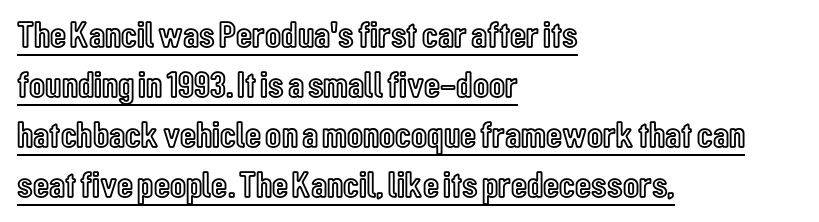
Q: Is the text italic (slanted)? A: No, it is upright.
Q: Is the text underlined? A: Yes.
Q: How is the paragraph aligned? A: Left-aligned.
Q: Is the spacing between letters normal or unusually wide? A: Normal.
Q: Is the spacing between lines tight, normal or loose? A: Normal.
Q: Width (condensed, normal, or wide)? A: Condensed.
Q: x-height? A: Medium.
Q: Monospaced? A: No.
